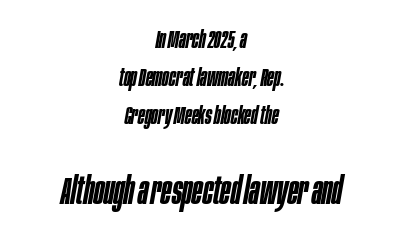
Q: Is the text bold? A: Semi-bold.
Q: Is the text italic (slanted)? A: Yes, it leans right by about 10 degrees.
Q: Is the text underlined? A: No.
Q: How is the paragraph aligned? A: Centered.
Q: Is the spacing between letters normal or unusually wide? A: Normal.
Q: Is the spacing between lines tight, normal or loose? A: Normal.
Q: Which block of text is set in a larger size, the first (top) or the second (bottom)? A: The second (bottom) one.
Q: Width (condensed, normal, or wide)? A: Condensed.
Q: Stroke contrast? A: Low.
Q: x-height? A: Large.
Q: Monospaced? A: No.
